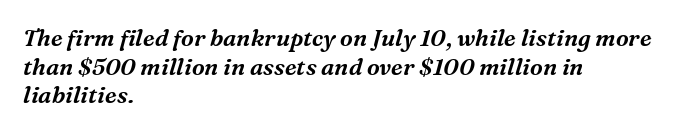
The image shows 23 px text type, italic (leaning right); set left-aligned, normal line spacing (1.25x), normal letter spacing, not underlined.
